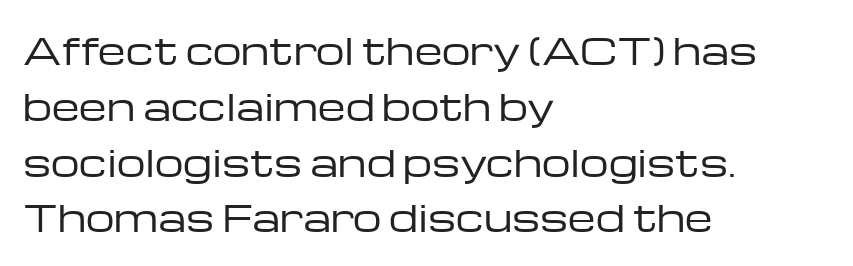
The image shows 36 px regular-weight, wide sans-serif type, upright; set left-aligned, normal line spacing (1.55x), normal letter spacing, not underlined; low stroke contrast and a medium x-height.
